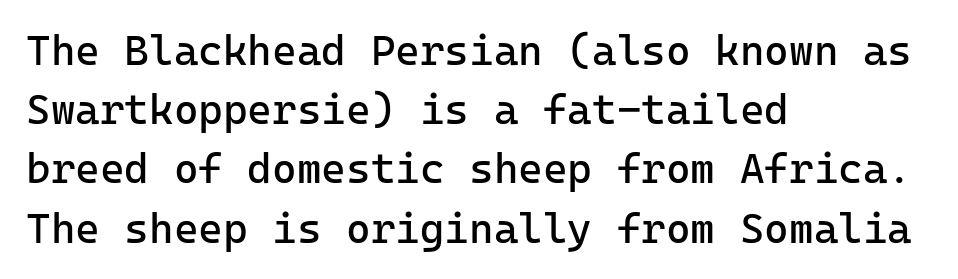
{"serif": "no", "italic": "no", "bold": "no", "weight": "regular", "width": "normal", "stroke_contrast": "low", "x_height": "medium", "monospaced": "yes", "underline": "no", "align": "left", "line_spacing": "normal", "line_spacing_ratio": 1.41, "letter_spacing": "normal", "letter_spacing_em": 0.0, "glyph_px": 42}
